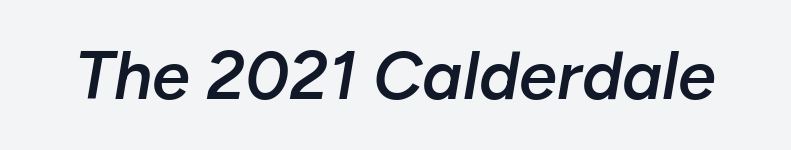
Standard letterfit; no display-style spreading of the glyphs. The face used here is proportionally spaced, like ordinary book or web type. Nobody drew a line under any word here. Characters are canted at an angle relative to the baseline's perpendicular. Firm but not heavy-handed strokes: this text is semibold.
